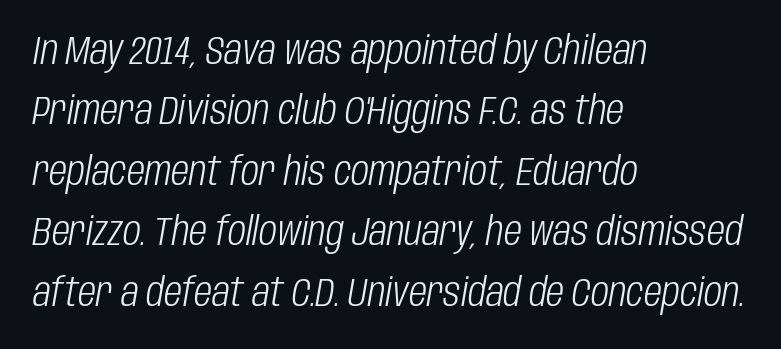
The image shows 39 px light, condensed type, italic (leaning right); set left-aligned, normal line spacing (1.55x), normal letter spacing, not underlined; low stroke contrast and a large x-height.
